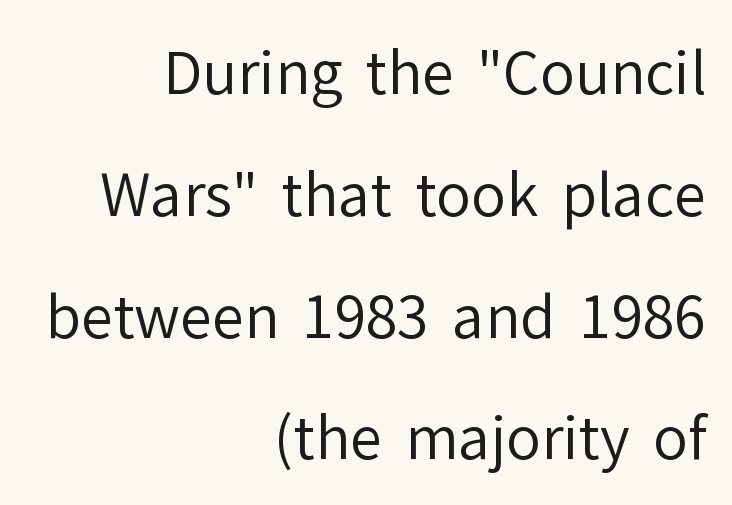
The image shows 58 px regular-weight sans-serif type, upright; set right-aligned, loose line spacing (2.1x), normal letter spacing, not underlined; low stroke contrast and a medium x-height.
